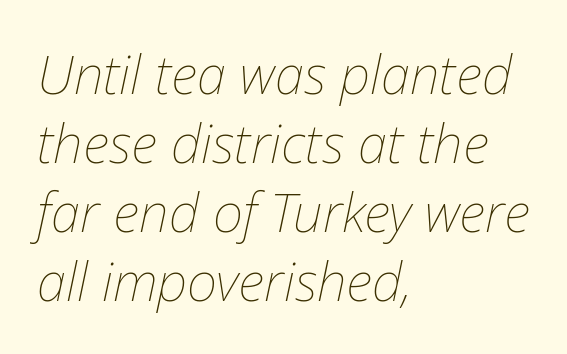
The image shows 53 px thin type, italic (leaning right); set left-aligned, normal line spacing (1.3x), normal letter spacing, not underlined; low stroke contrast and a medium x-height.
